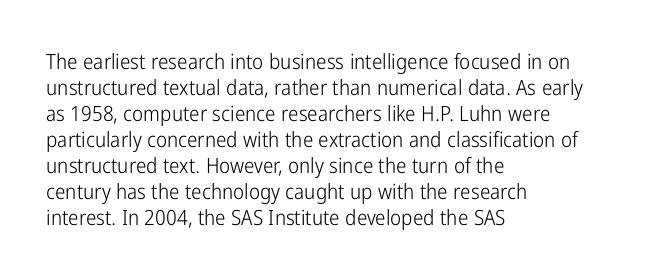
The image shows 21 px text type, upright; set left-aligned, line spacing 1.24x, normal letter spacing, not underlined.
